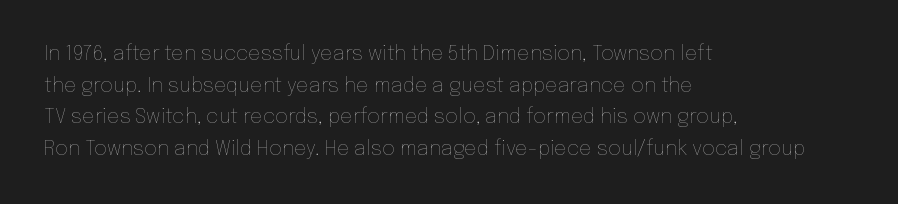
Q: Is the text bold? A: No.
Q: Is the text italic (slanted)? A: No, it is upright.
Q: Is the text underlined? A: No.
Q: How is the paragraph aligned? A: Left-aligned.
Q: Is the spacing between letters normal or unusually wide? A: Normal.
Q: Is the spacing between lines tight, normal or loose? A: Normal.
